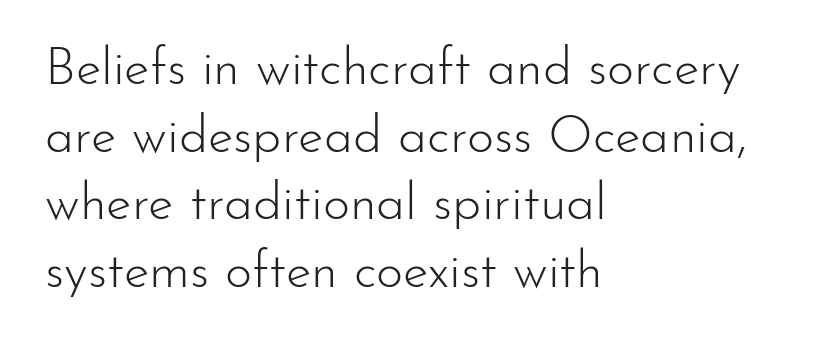
{"serif": "no", "italic": "no", "bold": "no", "weight": "light", "width": "normal", "stroke_contrast": "low", "x_height": "small", "monospaced": "no", "underline": "no", "align": "left", "line_spacing": "normal", "line_spacing_ratio": 1.3, "letter_spacing": "normal", "letter_spacing_em": 0.0, "glyph_px": 52}
